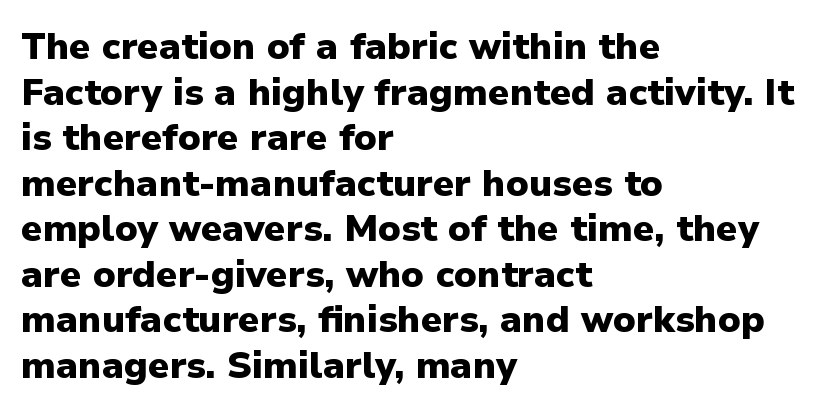
The image shows 37 px heavy sans-serif type, upright; set left-aligned, line spacing 1.23x, normal letter spacing, not underlined; low stroke contrast and a medium x-height.
